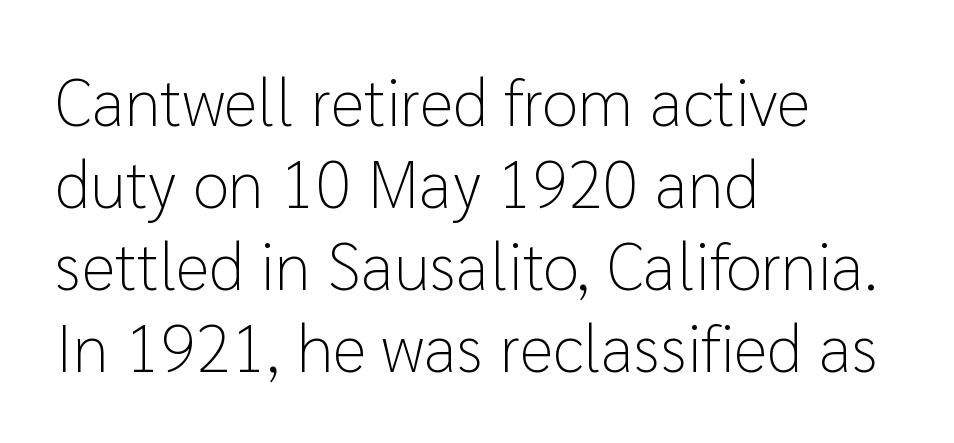
Designer's note — italics off, roman on. The typeface has the unassuming heft of standard copy or less. The paragraph has a hard left edge and a soft right edge. The rendering shows plain stroke endings on the letterforms — a sans-serif design.
